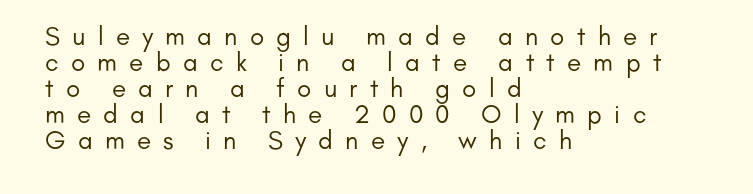
The image shows 26 px text type, upright; set left-aligned, tight line spacing (1.0x), unusually wide letter spacing (+0.47 em), not underlined.
